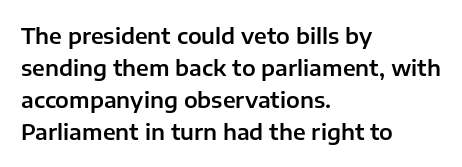
These lines were composed using upright roman letters. If you drew a ruler down the left edge, every line would touch it. In terms of leading, this rendering sits right in the middle. These lines keep a tight, regular rhythm from letter to letter. The glyphs are unaccompanied by any horizontal stroke below them.
